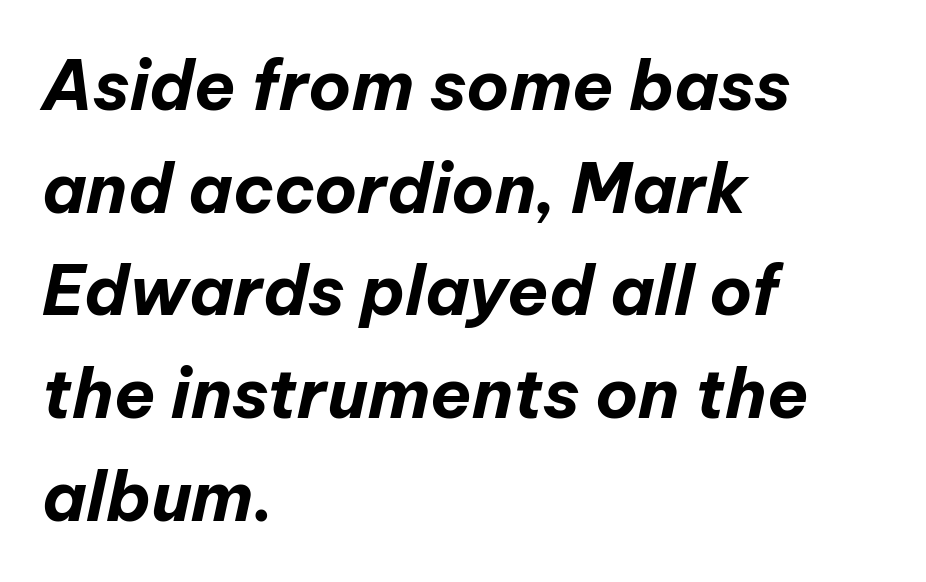
Designer's note — italics engaged. A classic flush-left, rag-right setting is used for this passage. Does the leading feel generous? No, just average. Think of a printed novel: that variable character pitch is what you see here. Each word holds together tightly as a unit, with standard inter-letter gaps. The glyphs have the mass of a bold cut.
